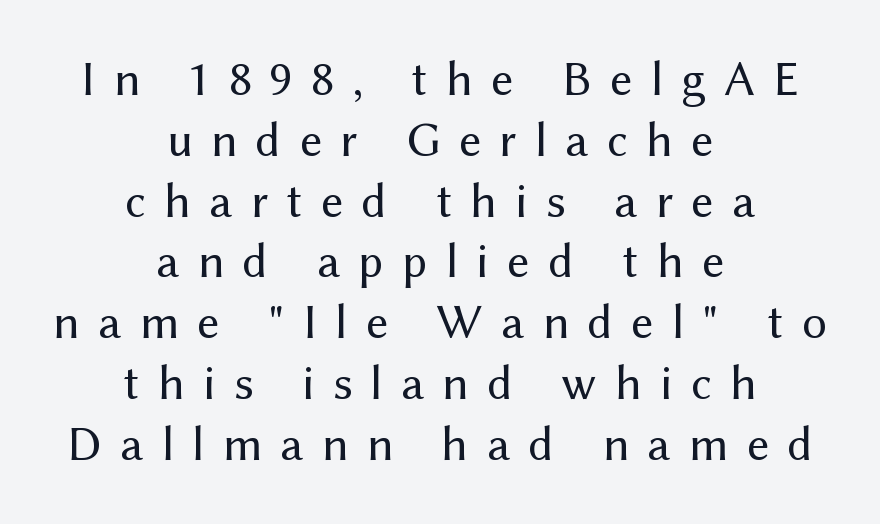
The image shows 49 px regular-weight sans-serif type, upright; set centered, line spacing 1.24x, unusually wide letter spacing (+0.37 em), not underlined; medium stroke contrast and a medium x-height.
